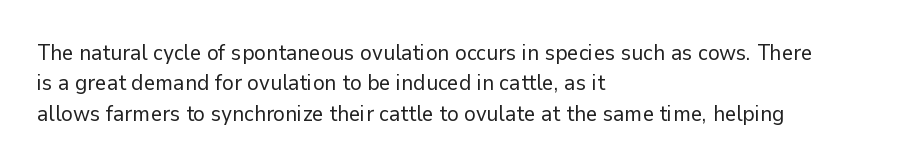
A quiet, ordinary-to-light weight characterises the typeface. The text block is weighted toward the left margin, trailing off unevenly rightward. This rendering leaves character spacing at its baseline value. Characters remain perfectly vertical along every line. The strip under each line holds only bare page.
